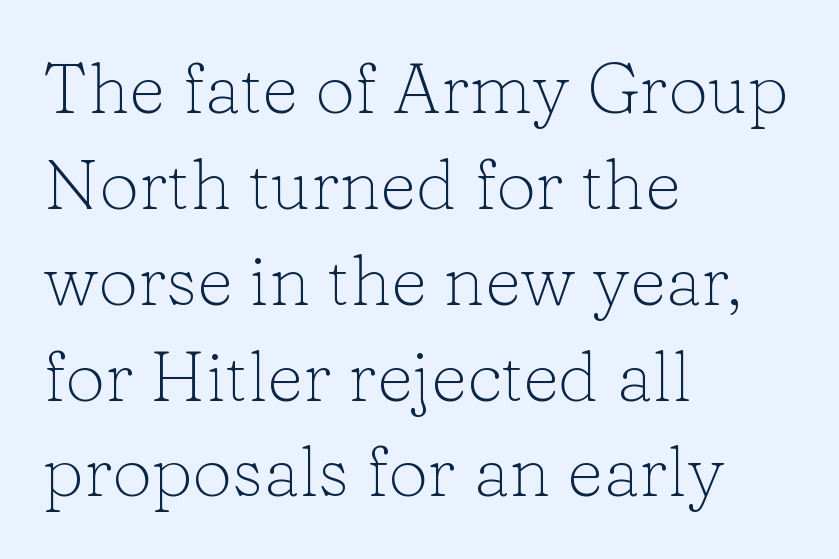
{"serif": "yes", "italic": "no", "bold": "no", "weight": "light", "width": "normal", "stroke_contrast": "low", "x_height": "medium", "monospaced": "no", "underline": "no", "align": "left", "line_spacing": "normal", "line_spacing_ratio": 1.35, "letter_spacing": "normal", "letter_spacing_em": 0.0, "glyph_px": 71}
